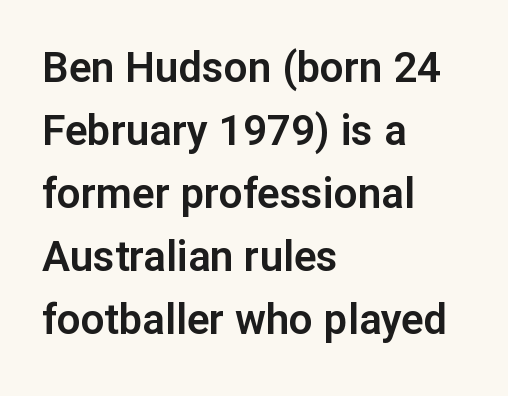
{"serif": "no", "italic": "no", "width": "normal", "stroke_contrast": "low", "x_height": "medium", "monospaced": "no", "underline": "no", "align": "left", "line_spacing": "normal", "line_spacing_ratio": 1.5, "letter_spacing": "normal", "letter_spacing_em": 0.0, "glyph_px": 42}
